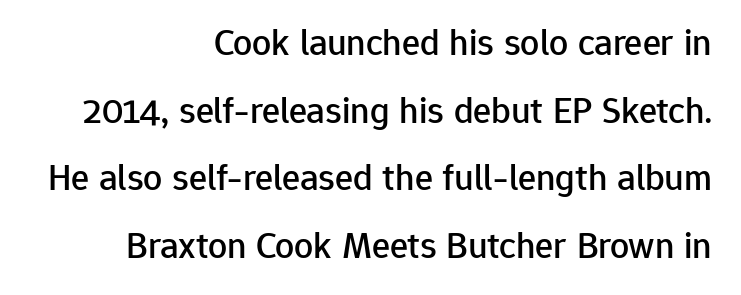
The text was rendered using a sans face with plain stroke endings. The text block is weighted toward the right margin, trailing off unevenly leftward. The specimen reads as upright at a glance. The rendering uses natural spacing where letterforms have individual widths.
